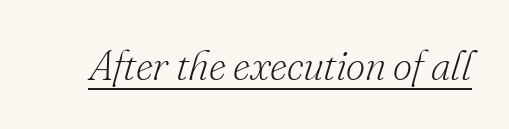
Each letter keeps its own natural width here, so spacing adapts to shape. Letter spacing: default. You can tell it's italic because the verticals aren't actually vertical. Glance below the letters and you will spot a drawn line.
